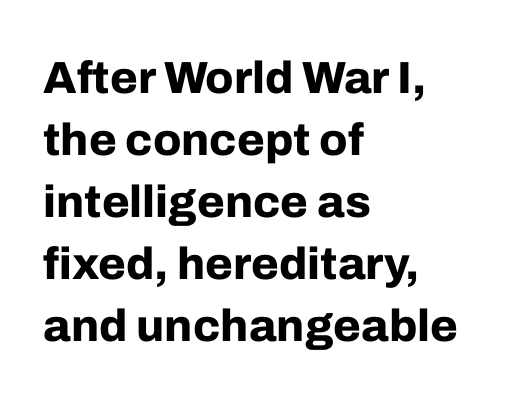
Q: Is the text bold? A: Yes.
Q: Is the text italic (slanted)? A: No, it is upright.
Q: Is the typeface a serif or a sans-serif typeface? A: Sans-serif.
Q: Is the text underlined? A: No.
Q: How is the paragraph aligned? A: Left-aligned.
Q: Is the spacing between letters normal or unusually wide? A: Normal.
Q: Is the spacing between lines tight, normal or loose? A: Normal.
Q: Width (condensed, normal, or wide)? A: Normal.
Q: Stroke contrast? A: Low.
Q: x-height? A: Medium.
Q: Monospaced? A: No.
